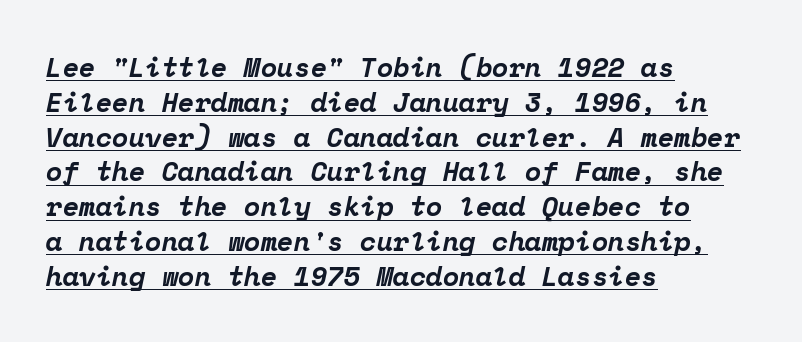
Q: Is the text bold? A: Yes.
Q: Is the text italic (slanted)? A: Yes, it leans right by about 12 degrees.
Q: Is the text underlined? A: Yes.
Q: How is the paragraph aligned? A: Left-aligned.
Q: Is the spacing between letters normal or unusually wide? A: Normal.
Q: Is the spacing between lines tight, normal or loose? A: Normal.
